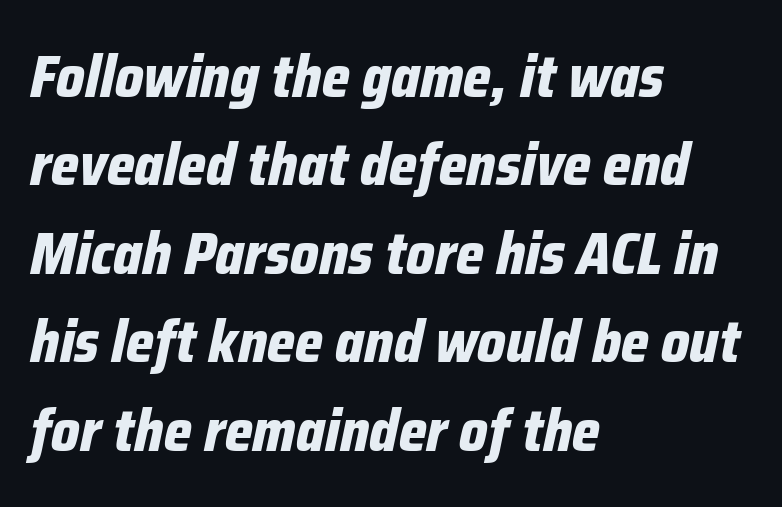
The image shows 59 px bold, condensed type, italic (leaning right); set left-aligned, normal line spacing (1.5x), normal letter spacing, not underlined; low stroke contrast and a medium x-height.
